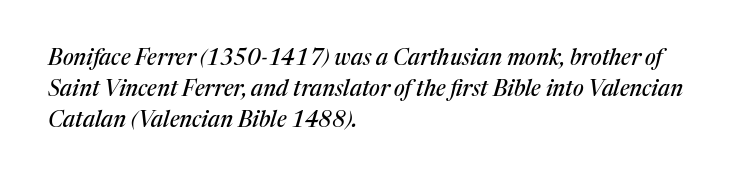
The image shows 22 px text type, italic (leaning right); set left-aligned, normal line spacing (1.4x), normal letter spacing, not underlined.
